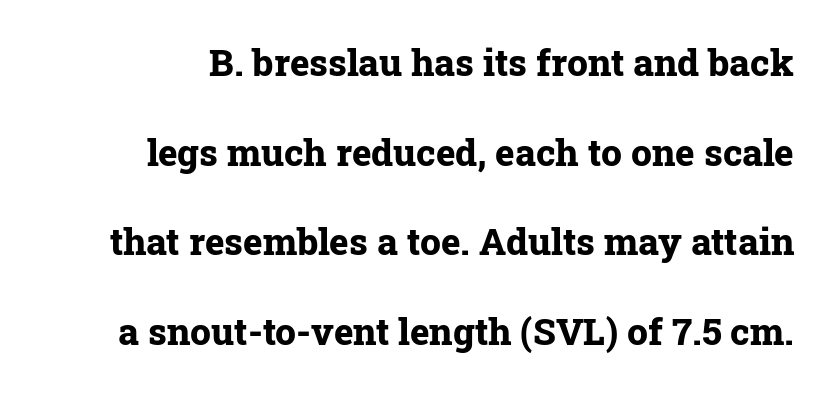
Q: Is the text bold? A: Yes.
Q: Is the text italic (slanted)? A: No, it is upright.
Q: Is the typeface a serif or a sans-serif typeface? A: Serif.
Q: Is the text underlined? A: No.
Q: Is the spacing between letters normal or unusually wide? A: Normal.
Q: Is the spacing between lines tight, normal or loose? A: Loose.
Q: Width (condensed, normal, or wide)? A: Normal.
Q: Stroke contrast? A: Low.
Q: x-height? A: Medium.
Q: Monospaced? A: No.
